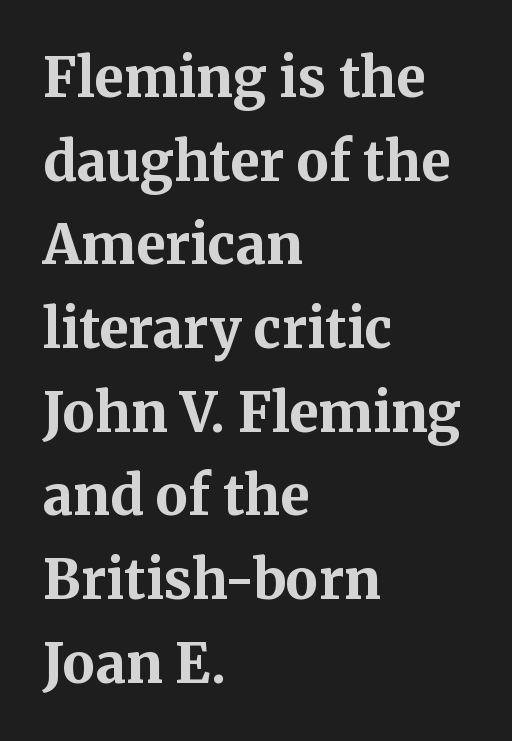
{"serif": "yes", "italic": "no", "bold": "yes", "weight": "bold", "width": "normal", "stroke_contrast": "medium", "x_height": "medium", "monospaced": "no", "underline": "no", "align": "left", "line_spacing": "normal", "line_spacing_ratio": 1.55, "letter_spacing": "normal", "letter_spacing_em": 0.0, "glyph_px": 54}
